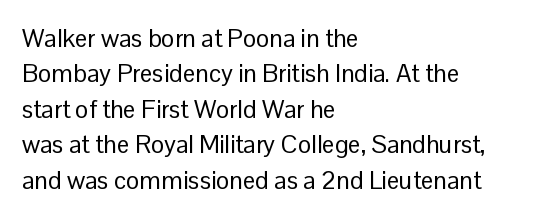
The image shows 25 px text type, upright; set left-aligned, normal line spacing (1.42x), normal letter spacing, not underlined.
